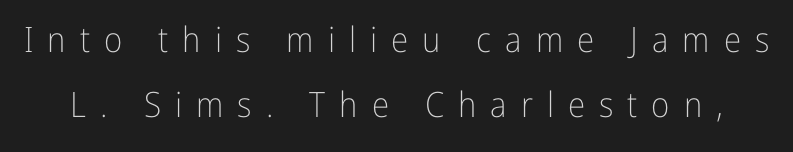
{"serif": "no", "italic": "no", "bold": "no", "weight": "light", "width": "condensed", "stroke_contrast": "low", "x_height": "medium", "monospaced": "no", "underline": "no", "line_spacing_ratio": 1.87, "letter_spacing": "wide", "letter_spacing_em": 0.4, "glyph_px": 35}
